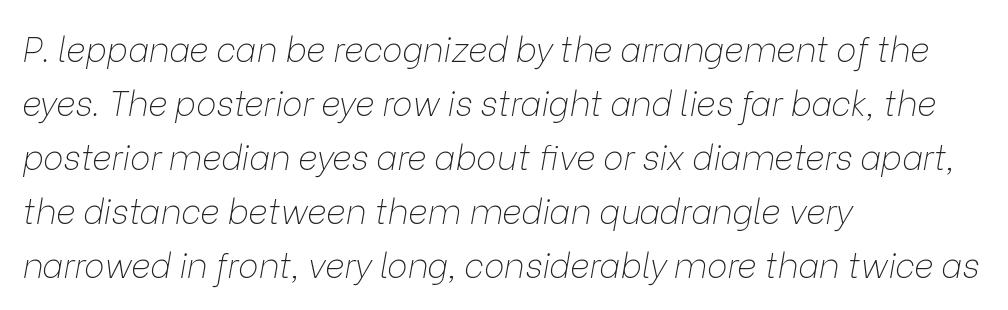
{"italic": "yes", "lean": "right", "slant_degrees": 9, "bold": "no", "weight": "thin", "width": "normal", "stroke_contrast": "low", "x_height": "medium", "monospaced": "no", "underline": "no", "align": "left", "line_spacing": "normal", "line_spacing_ratio": 1.59, "letter_spacing": "normal", "letter_spacing_em": 0.0, "glyph_px": 34}
